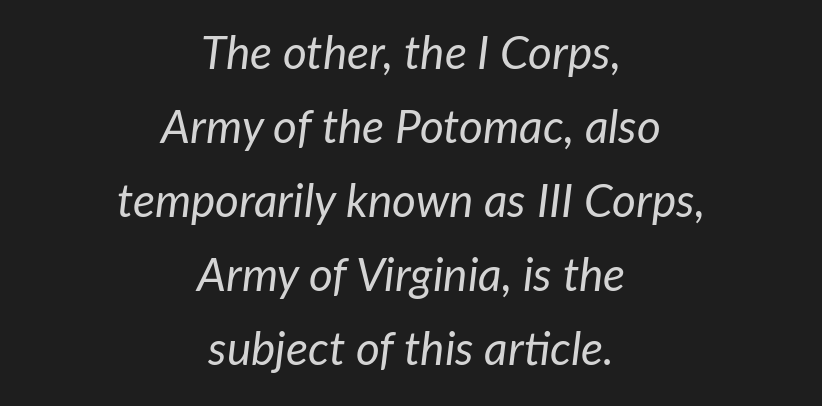
Q: Is the text bold? A: No.
Q: Is the text italic (slanted)? A: Yes, it leans right by about 7 degrees.
Q: Is the text underlined? A: No.
Q: How is the paragraph aligned? A: Centered.
Q: Is the spacing between letters normal or unusually wide? A: Normal.
Q: Is the spacing between lines tight, normal or loose? A: Normal.
Q: Width (condensed, normal, or wide)? A: Normal.
Q: Stroke contrast? A: Low.
Q: x-height? A: Medium.
Q: Monospaced? A: No.
